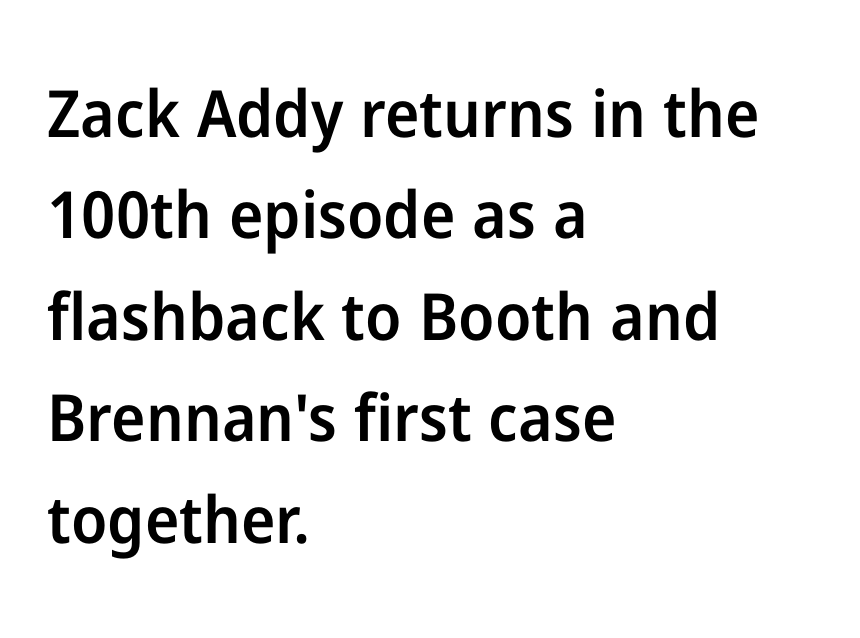
Letter spacing: default. Regarding leading, the lines here are spaced in the standard way. Italic: no, the glyphs are upright roman. Casual observation: everything's shoved over to the left. Spacing verdict: proportional, widths tailored to each character. The string is rendered with underlining switched off.
